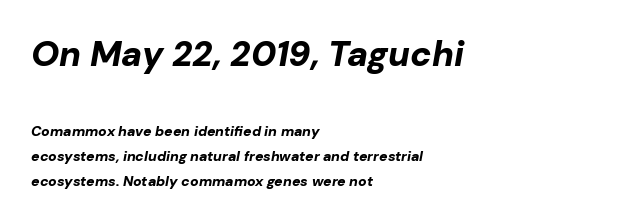
Q: Is the text bold? A: Yes.
Q: Is the text italic (slanted)? A: Yes, it leans right by about 10 degrees.
Q: Is the text underlined? A: No.
Q: How is the paragraph aligned? A: Left-aligned.
Q: Is the spacing between letters normal or unusually wide? A: Normal.
Q: Which block of text is set in a larger size, the first (top) or the second (bottom)? A: The first (top) one.
Q: Width (condensed, normal, or wide)? A: Normal.
Q: Stroke contrast? A: Low.
Q: x-height? A: Medium.
Q: Monospaced? A: No.
